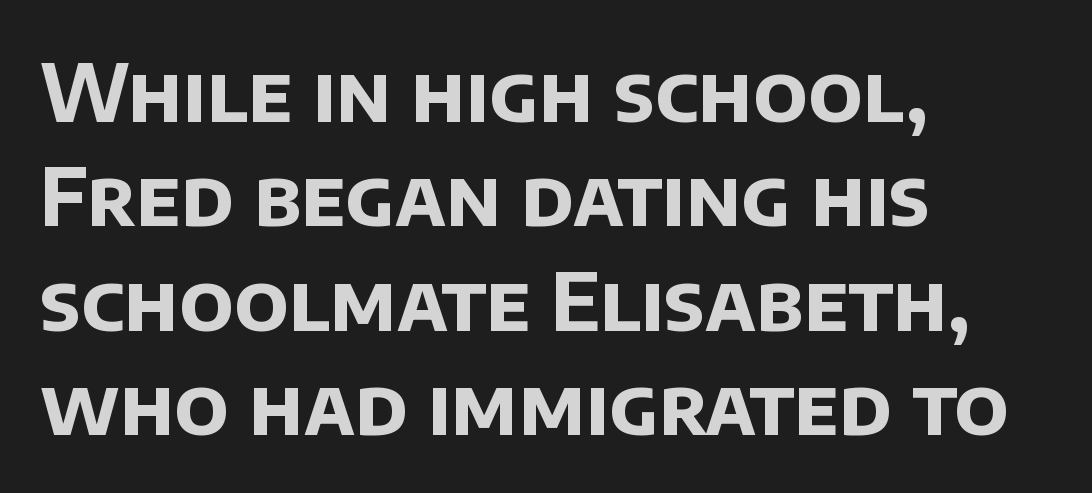
Q: Is the text bold? A: Yes.
Q: Is the typeface a serif or a sans-serif typeface? A: Sans-serif.
Q: Is the text underlined? A: No.
Q: How is the paragraph aligned? A: Left-aligned.
Q: Is the spacing between letters normal or unusually wide? A: Normal.
Q: Is the spacing between lines tight, normal or loose? A: Normal.
Q: Width (condensed, normal, or wide)? A: Normal.
Q: Stroke contrast? A: Low.
Q: x-height? A: Large.
Q: Monospaced? A: No.
